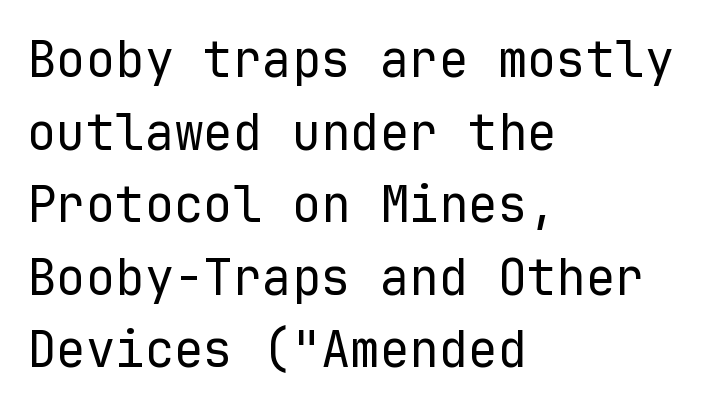
No chunkiness to these letters — they're not bold. Characters remain perfectly vertical along every line. Visually the block forms a straight wall on the left and a jagged coastline on the right. Rule under the text: the space is simply empty. The tracking reads as untouched default to a designer's eye. Rows of type keep a routine distance in the vertical direction.
